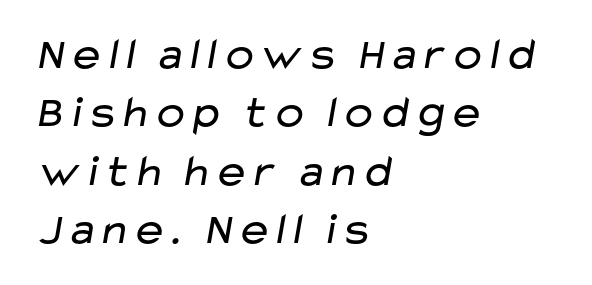
{"serif": "no", "bold": "no", "weight": "regular", "width": "wide", "stroke_contrast": "low", "x_height": "medium", "monospaced": "no", "underline": "no", "align": "left", "line_spacing": "normal", "line_spacing_ratio": 1.3, "letter_spacing": "normal", "letter_spacing_em": 0.0, "glyph_px": 45}
